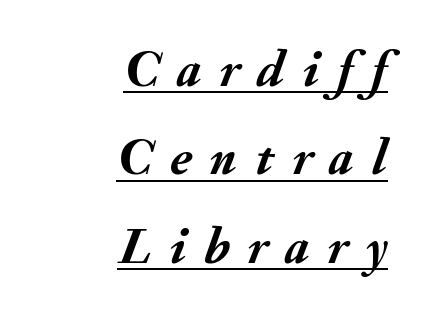
Q: Is the text bold? A: Yes.
Q: Is the text italic (slanted)? A: Yes, it leans right by about 20 degrees.
Q: Is the text underlined? A: Yes.
Q: How is the paragraph aligned? A: Right-aligned.
Q: Is the spacing between letters normal or unusually wide? A: Unusually wide.
Q: Is the spacing between lines tight, normal or loose? A: Normal.
Q: Width (condensed, normal, or wide)? A: Normal.
Q: Stroke contrast? A: Medium.
Q: x-height? A: Small.
Q: Monospaced? A: No.
